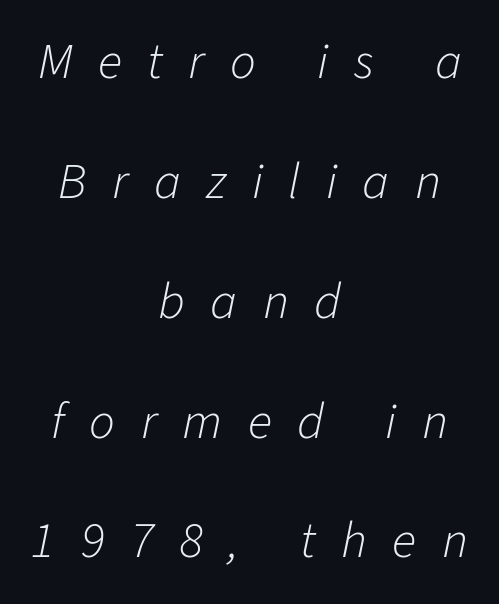
Q: Is the text bold? A: No.
Q: Is the text italic (slanted)? A: Yes, it leans right by about 11 degrees.
Q: Is the text underlined? A: No.
Q: How is the paragraph aligned? A: Centered.
Q: Is the spacing between letters normal or unusually wide? A: Unusually wide.
Q: Is the spacing between lines tight, normal or loose? A: Loose.
Q: Width (condensed, normal, or wide)? A: Normal.
Q: Stroke contrast? A: Low.
Q: x-height? A: Medium.
Q: Monospaced? A: No.
